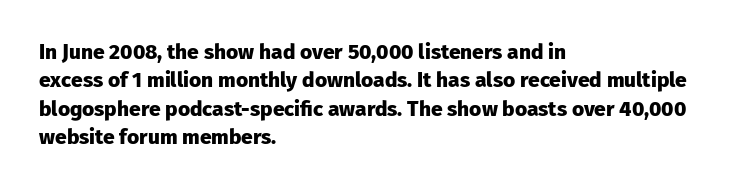
The lines in this sample share a left origin and differ only in where they stop. The block of text has a typical density, with ordinary space between rows. Posture: upright roman. The characters look thick and weighty, a clear bold. Letters rest on an invisible, unmarked baseline. There is no visible air inserted between adjacent glyphs.
